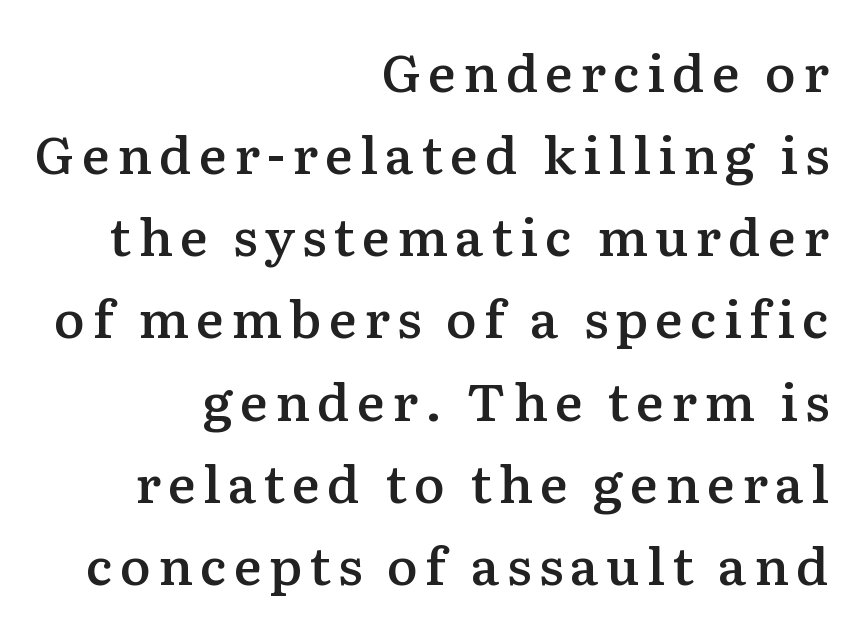
The ragged edge is on the left, which tells us the setting is flush right. Yep, those are serifs on the letters. How heavy is the stroke? Medium-heavy — a semibold, shy of bold. Horizontal bands of white between lines are of average thickness.
